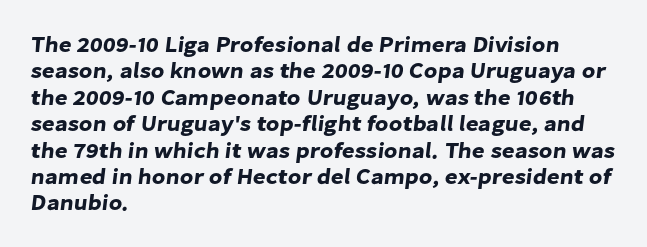
Q: Is the text underlined? A: No.
Q: How is the paragraph aligned? A: Left-aligned.
Q: Is the spacing between letters normal or unusually wide? A: Normal.
